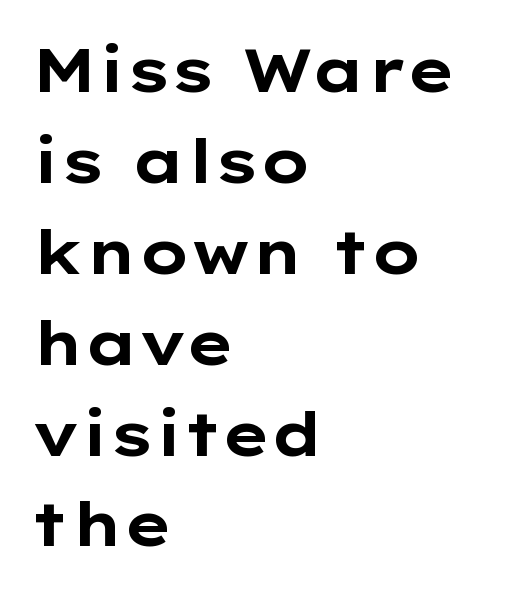
{"serif": "no", "italic": "no", "bold": "yes", "weight": "bold", "width": "wide", "stroke_contrast": "low", "x_height": "medium", "monospaced": "no", "underline": "no", "align": "left", "line_spacing": "normal", "line_spacing_ratio": 1.49, "letter_spacing": "normal", "letter_spacing_em": 0.0, "glyph_px": 61}
